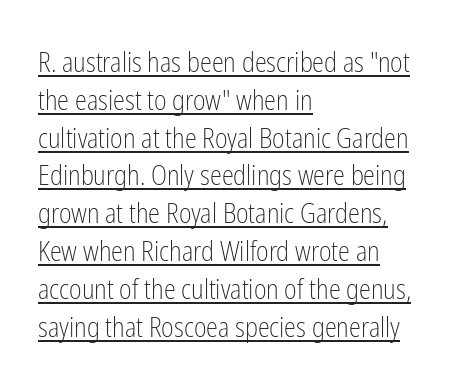
Heft: none added — not bold. Posture: upright roman. Underlining? Definitely there. The ragged edge is on the right, which tells us the setting is flush left. If you measured baseline to baseline, you'd find a middling distance. Nobody touched the tracking dial on this one.
